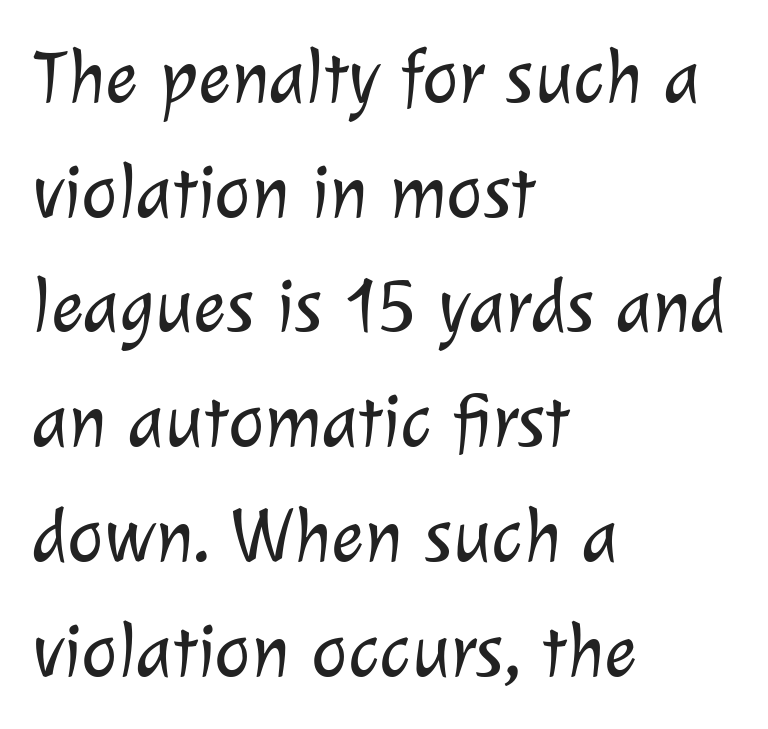
Q: Is the text bold? A: No.
Q: Is the typeface a serif or a sans-serif typeface? A: Sans-serif.
Q: Is the text underlined? A: No.
Q: How is the paragraph aligned? A: Left-aligned.
Q: Is the spacing between letters normal or unusually wide? A: Normal.
Q: Is the spacing between lines tight, normal or loose? A: Normal.
Q: Width (condensed, normal, or wide)? A: Normal.
Q: Stroke contrast? A: Low.
Q: x-height? A: Medium.
Q: Monospaced? A: No.
